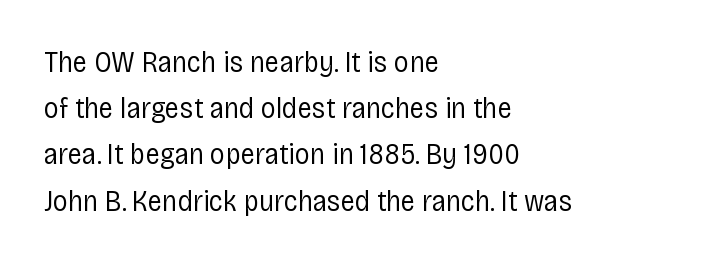
{"serif": "no", "italic": "no", "bold": "no", "weight": "regular", "width": "condensed", "stroke_contrast": "low", "x_height": "large", "monospaced": "no", "underline": "no", "align": "left", "line_spacing": "normal", "line_spacing_ratio": 1.54, "letter_spacing": "normal", "letter_spacing_em": 0.0, "glyph_px": 30}
